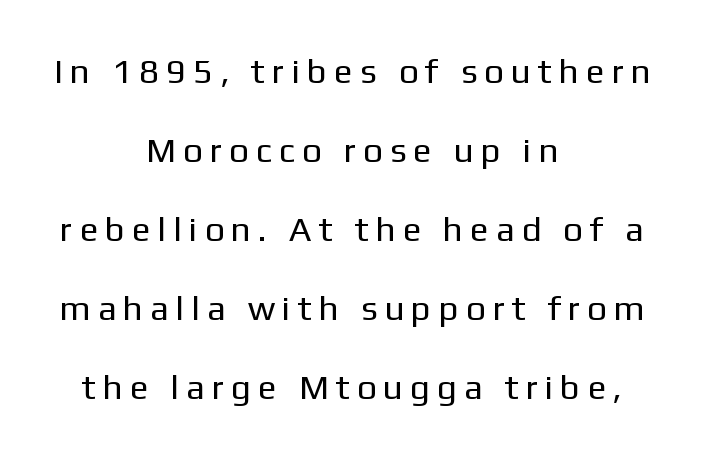
The image shows 35 px regular-weight sans-serif type, upright; set centered, loose line spacing (2.26x), unusually wide letter spacing (+0.27 em), not underlined; low stroke contrast and a medium x-height.
